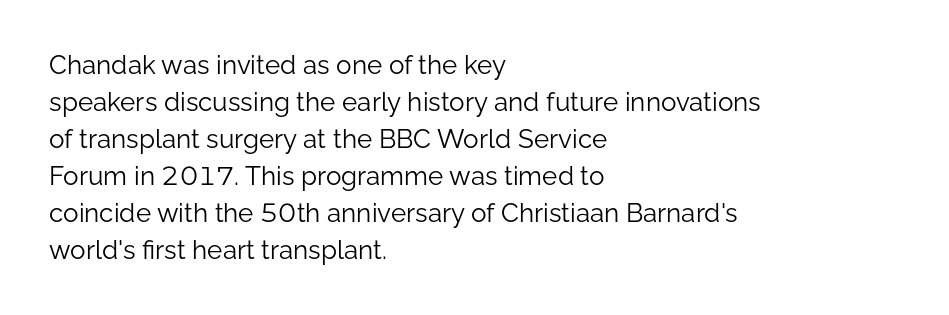
Rule under the text: the space is simply empty. The tracking reads as untouched default to a designer's eye. Compared with a typical body face, this is equally light or lighter still. A student would call this left alignment; a typographer would say flush left, rag right. The rows are spaced the way most documents space them.
